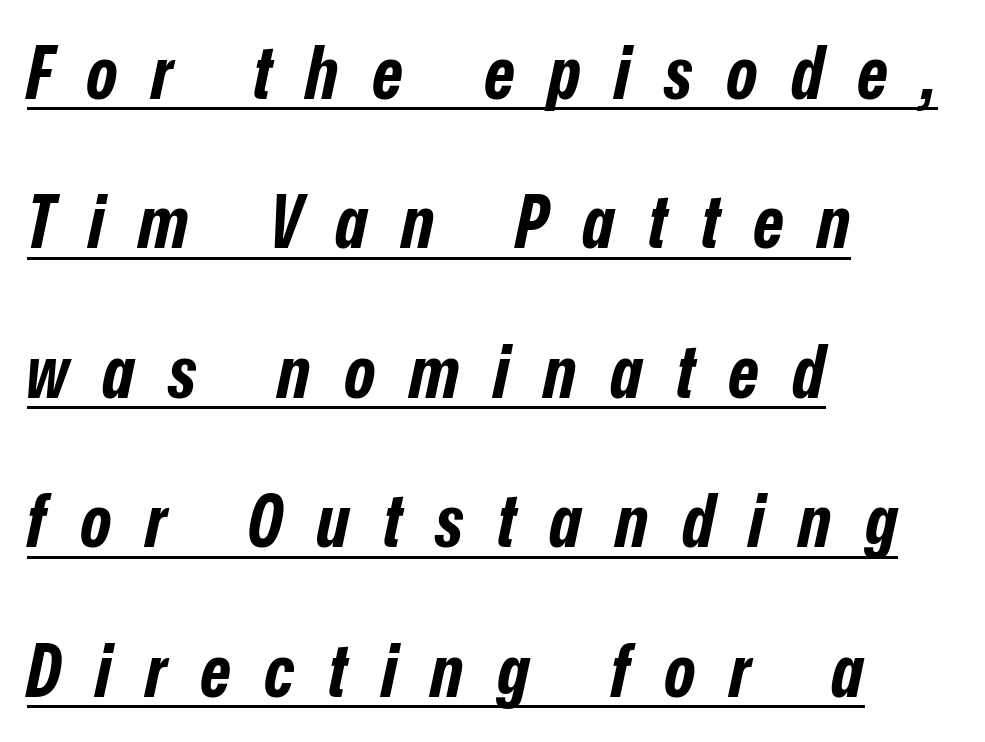
{"italic": "yes", "lean": "right", "slant_degrees": 12, "bold": "yes", "weight": "bold", "width": "condensed", "stroke_contrast": "low", "x_height": "medium", "monospaced": "no", "underline": "yes", "align": "left", "line_spacing": "loose", "line_spacing_ratio": 2.02, "letter_spacing": "wide", "letter_spacing_em": 0.46, "glyph_px": 74}
